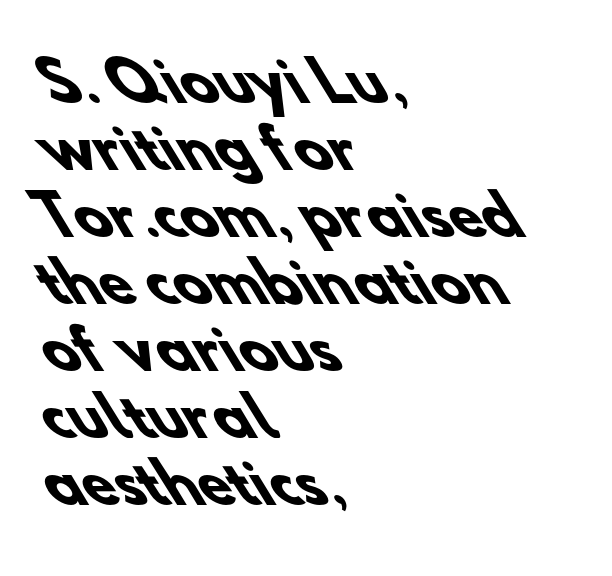
Strokes here are thick enough to call this a true bold. The rag falls on the right side of this text block. The type is set solid horizontally, with unmodified tracking. Clear beneath every line of the passage. Varying glyph widths throughout — classic text-font behaviour.
